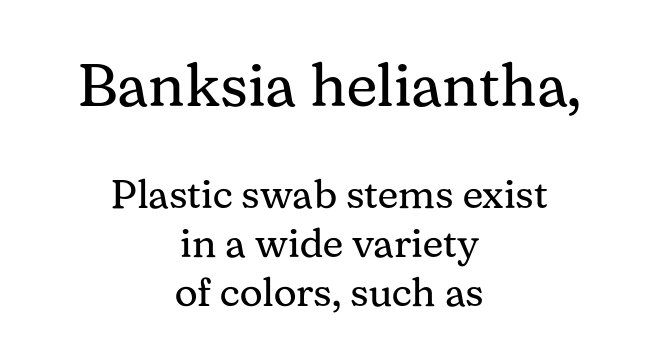
{"serif": "yes", "italic": "no", "bold": "no", "weight": "regular", "width": "normal", "stroke_contrast": "medium", "x_height": "medium", "monospaced": "no", "underline": "no", "align": "center", "line_spacing_ratio": 1.22, "letter_spacing": "normal", "letter_spacing_em": 0.0, "larger_block": "first", "size_ratio": 1.5, "glyph_px": 60}
